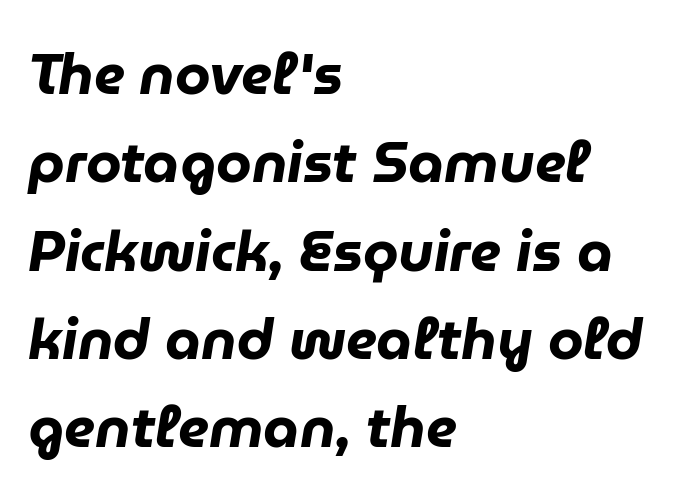
Q: Is the text bold? A: Yes.
Q: Is the text italic (slanted)? A: Yes, it leans right by about 9 degrees.
Q: Is the text underlined? A: No.
Q: How is the paragraph aligned? A: Left-aligned.
Q: Is the spacing between letters normal or unusually wide? A: Normal.
Q: Is the spacing between lines tight, normal or loose? A: Normal.
Q: Width (condensed, normal, or wide)? A: Normal.
Q: Stroke contrast? A: Low.
Q: x-height? A: Medium.
Q: Monospaced? A: No.
